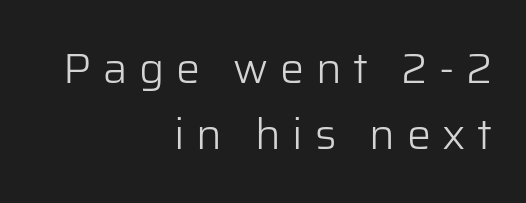
Q: Is the text bold? A: No.
Q: Is the text italic (slanted)? A: No, it is upright.
Q: Is the typeface a serif or a sans-serif typeface? A: Sans-serif.
Q: Is the text underlined? A: No.
Q: How is the paragraph aligned? A: Right-aligned.
Q: Is the spacing between letters normal or unusually wide? A: Unusually wide.
Q: Is the spacing between lines tight, normal or loose? A: Normal.
Q: Width (condensed, normal, or wide)? A: Normal.
Q: Stroke contrast? A: Low.
Q: x-height? A: Medium.
Q: Monospaced? A: No.
